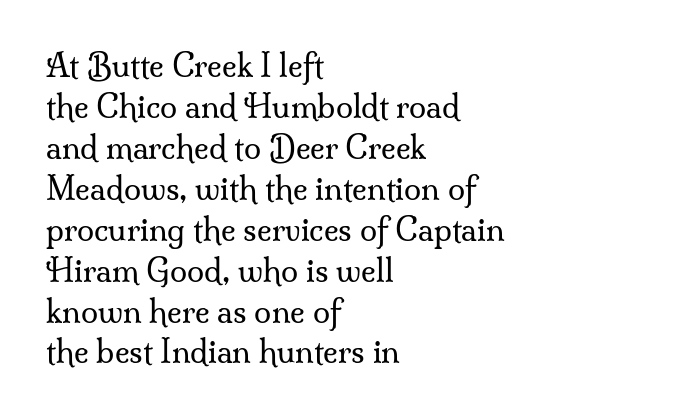
The image shows 31 px regular-weight serif type, upright; set left-aligned, normal line spacing (1.32x), normal letter spacing, not underlined; medium stroke contrast and a small x-height.
